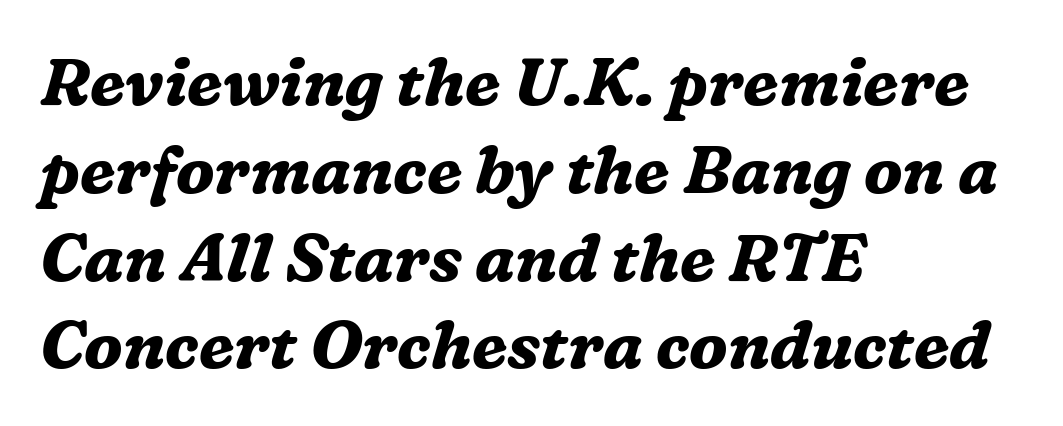
Beneath every word, the page is bare. Where is the straight margin? On the left. Each letter's strokes conclude with small projecting serifs. The line texture is even and compact thanks to regular tracking. In terms of leading, this rendering sits right in the middle. Note the varied advance widths — an 'i' is clearly narrower than an 'm'.
